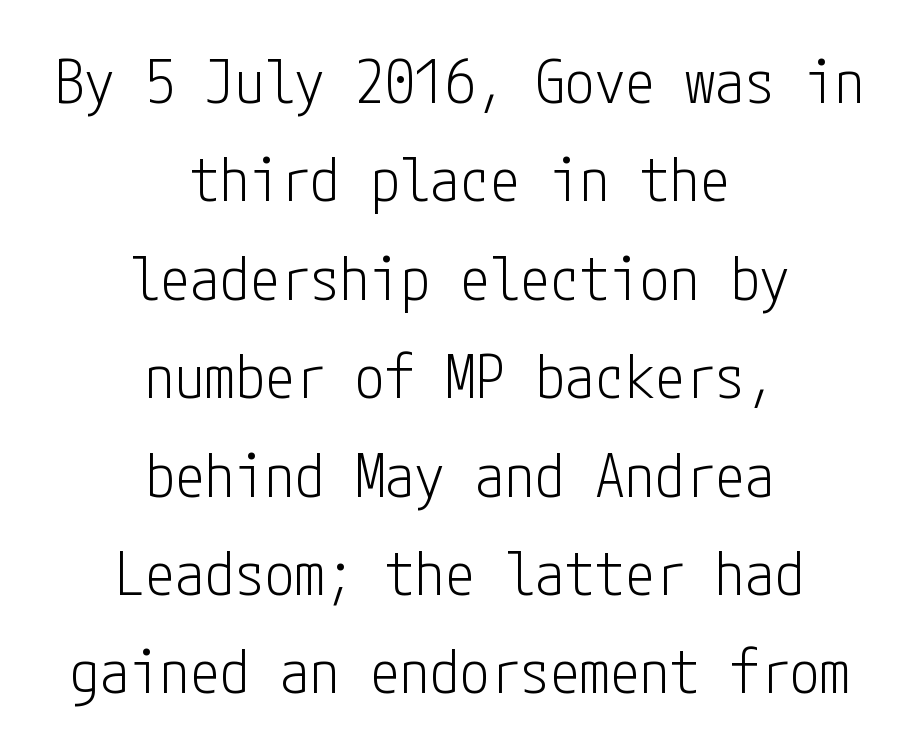
The image shows 60 px light, condensed sans-serif type, upright; set centered, normal line spacing (1.64x), normal letter spacing, not underlined; low stroke contrast and a medium x-height.
